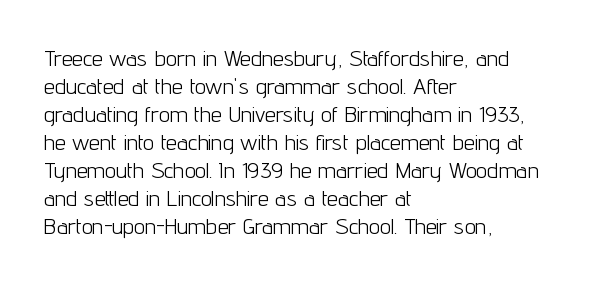
The image shows 22 px text type, upright; set left-aligned, normal line spacing (1.27x), normal letter spacing, not underlined.
